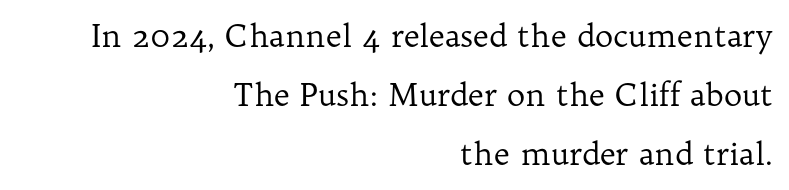
Vertically, the passage feels expansive, rows floating well apart. I'd call this a serif setting — the letters wear small feet. Varying glyph widths throughout — classic text-font behaviour. Layout note: lines flush right. Just letters on the line, the space beneath them empty.
